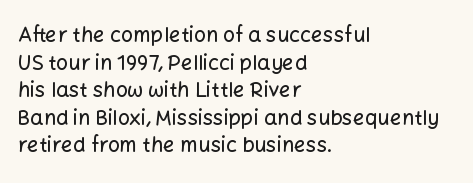
The image shows 21 px text type, upright; set left-aligned, normal line spacing (1.31x), normal letter spacing, not underlined.
